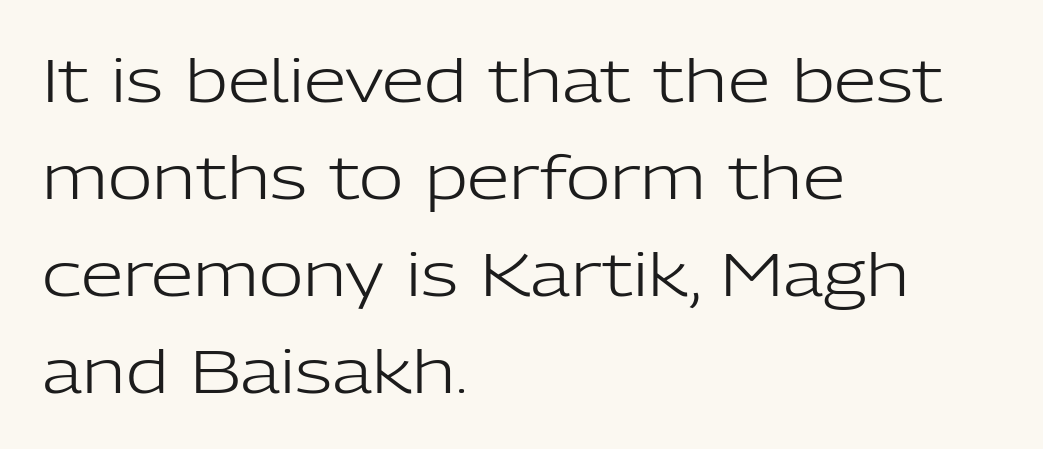
The image shows 61 px light sans-serif type, upright; set left-aligned, normal line spacing (1.59x), normal letter spacing, not underlined; low stroke contrast and a medium x-height.
